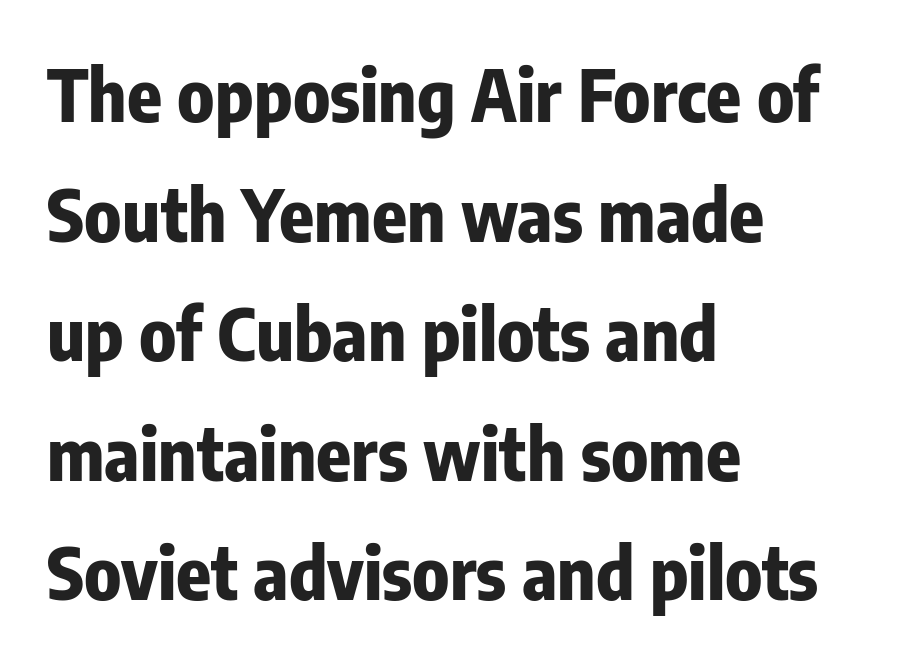
{"serif": "no", "italic": "no", "bold": "yes", "weight": "bold", "width": "condensed", "stroke_contrast": "low", "x_height": "medium", "monospaced": "no", "underline": "no", "align": "left", "line_spacing": "normal", "line_spacing_ratio": 1.66, "letter_spacing": "normal", "letter_spacing_em": 0.0, "glyph_px": 72}
